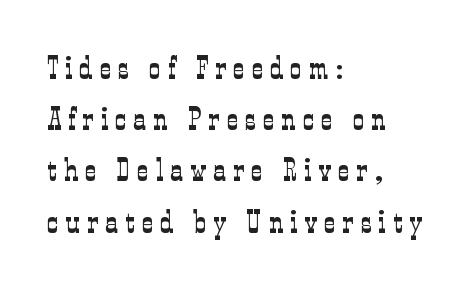
The image shows 32 px light, condensed serif type, upright; set left-aligned, normal line spacing (1.6x), unusually wide letter spacing (+0.22 em), not underlined; low stroke contrast and a medium x-height.
